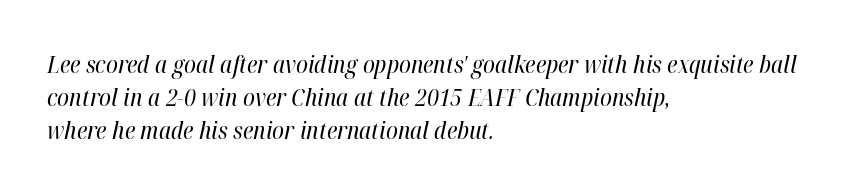
The image shows 24 px text type, italic (leaning right); set left-aligned, normal line spacing (1.37x), normal letter spacing, not underlined.
